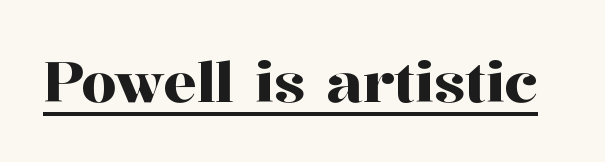
Q: Is the text italic (slanted)? A: No, it is upright.
Q: Is the typeface a serif or a sans-serif typeface? A: Serif.
Q: Is the text underlined? A: Yes.
Q: Is the spacing between letters normal or unusually wide? A: Normal.
Q: Width (condensed, normal, or wide)? A: Normal.
Q: Stroke contrast? A: High.
Q: x-height? A: Medium.
Q: Monospaced? A: No.
